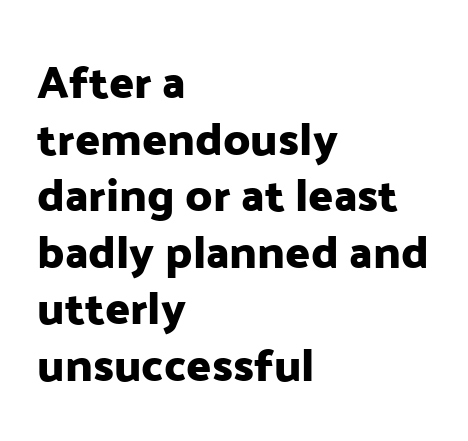
The image shows 46 px sans-serif type, upright; set left-aligned, line spacing 1.23x, normal letter spacing, not underlined; low stroke contrast and a medium x-height.
